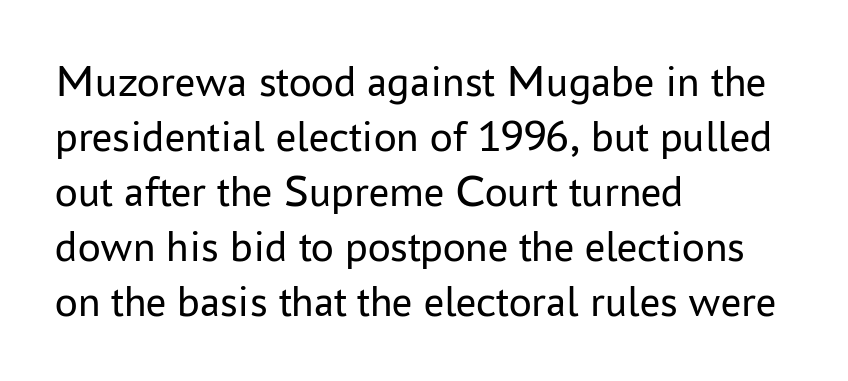
{"serif": "no", "italic": "no", "bold": "no", "weight": "regular", "width": "normal", "stroke_contrast": "low", "x_height": "medium", "monospaced": "no", "underline": "no", "align": "left", "line_spacing_ratio": 1.22, "letter_spacing": "normal", "letter_spacing_em": 0.0, "glyph_px": 45}
